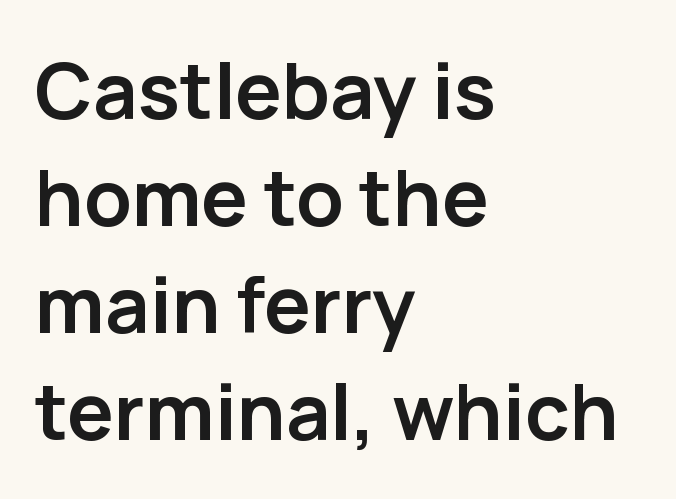
The image shows 78 px semibold sans-serif type, upright; set left-aligned, normal line spacing (1.37x), normal letter spacing, not underlined; low stroke contrast and a medium x-height.
